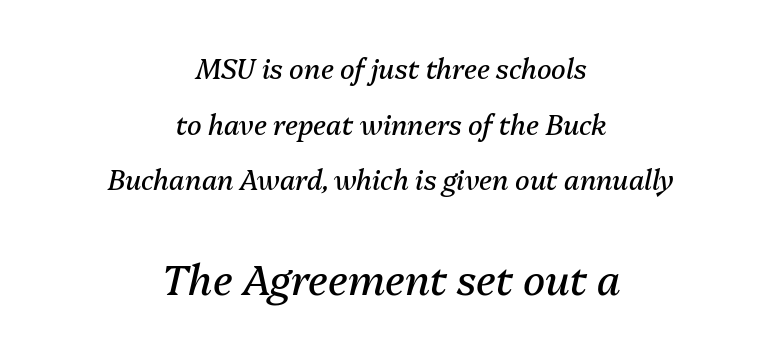
Q: Is the text bold? A: No.
Q: Is the text italic (slanted)? A: Yes, it leans right by about 13 degrees.
Q: Is the text underlined? A: No.
Q: How is the paragraph aligned? A: Centered.
Q: Is the spacing between letters normal or unusually wide? A: Normal.
Q: Is the spacing between lines tight, normal or loose? A: Loose.
Q: Which block of text is set in a larger size, the first (top) or the second (bottom)? A: The second (bottom) one.
Q: Width (condensed, normal, or wide)? A: Normal.
Q: Stroke contrast? A: Medium.
Q: x-height? A: Medium.
Q: Monospaced? A: No.
